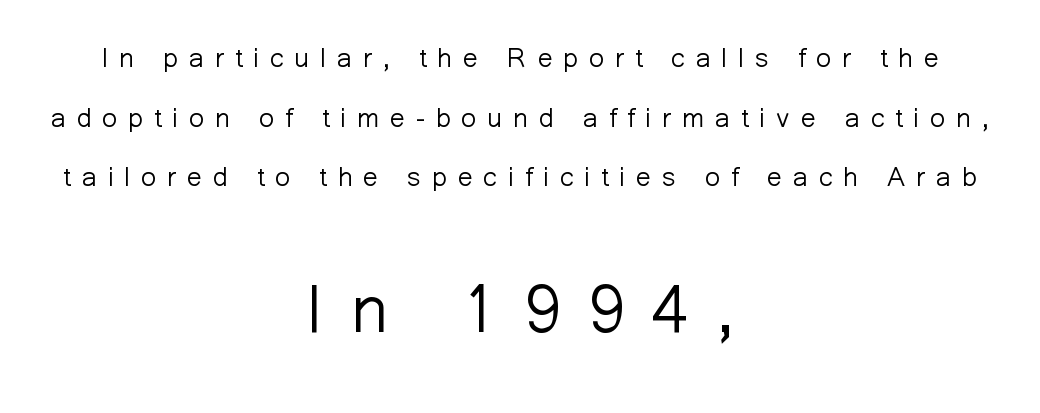
Leading: increased. A typesetter would call this heavily tracked-out type. A roman cut, with each character standing at attention. What kind of face is this? One without serifs — a sans. No word sits above an underline. Character widths vary here, with narrow letters taking less room than wide ones.
